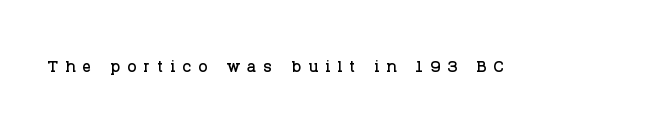
The font's upright variant was chosen for this text. Letter spacing: wide. Type without underlining.
